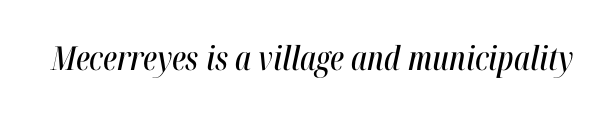
The image shows 33 px condensed type, italic (leaning right); set normal letter spacing, not underlined; high stroke contrast and a medium x-height.
